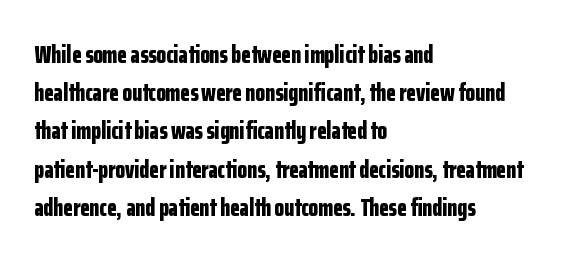
Lines of text with bare space underneath. Quick note: interline space is typical. The line texture is even and compact thanks to regular tracking. The letters stand straight up with perfectly vertical stems. I'd describe the lettering as bold — thick and assertive.
